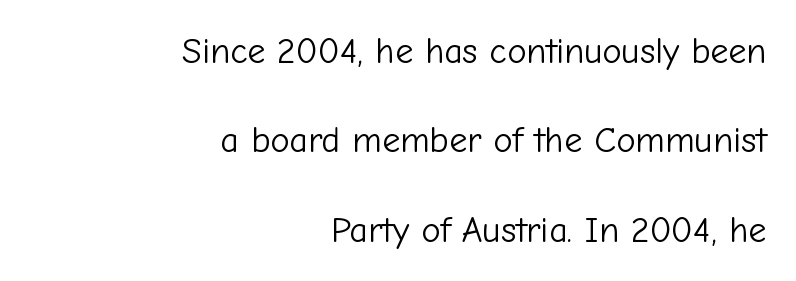
A student would call this right alignment; a typographer would say flush right, rag left. If you measured baseline to baseline, you'd find a long distance. Unlike a traditional serif, this face leaves its strokes unadorned. These lines keep a tight, regular rhythm from letter to letter.
